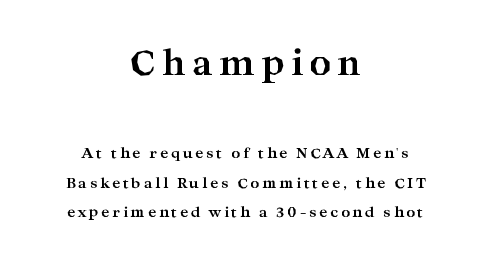
{"serif": "yes", "italic": "no", "bold": "yes", "weight": "bold", "width": "wide", "stroke_contrast": "high", "x_height": "medium", "monospaced": "no", "underline": "no", "align": "center", "line_spacing": "loose", "line_spacing_ratio": 2.09, "larger_block": "first", "size_ratio": 2.43, "glyph_px": 34}
